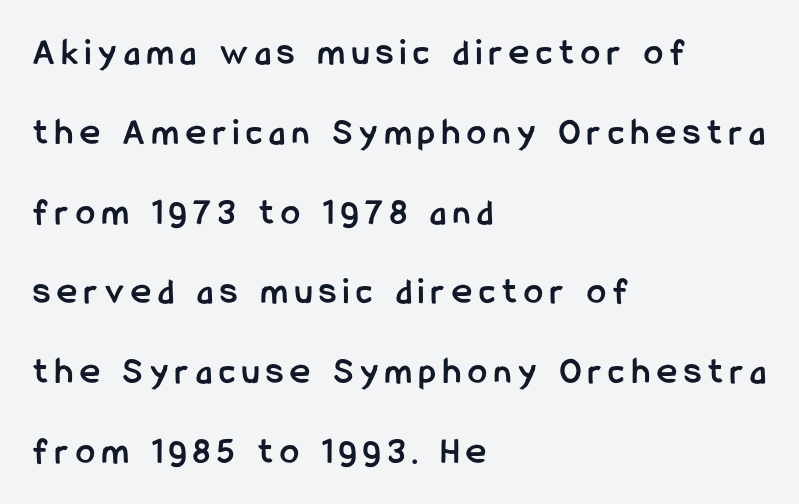
{"serif": "no", "italic": "no", "bold": "yes", "weight": "semibold", "width": "condensed", "stroke_contrast": "low", "x_height": "medium", "monospaced": "no", "underline": "no", "align": "left", "line_spacing": "loose", "line_spacing_ratio": 2.1, "glyph_px": 38}
